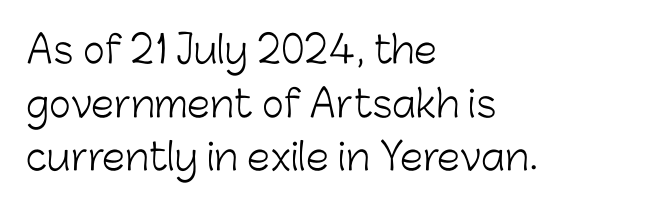
The image shows 37 px light sans-serif type, upright; set left-aligned, normal line spacing (1.45x), normal letter spacing, not underlined; low stroke contrast and a medium x-height.
